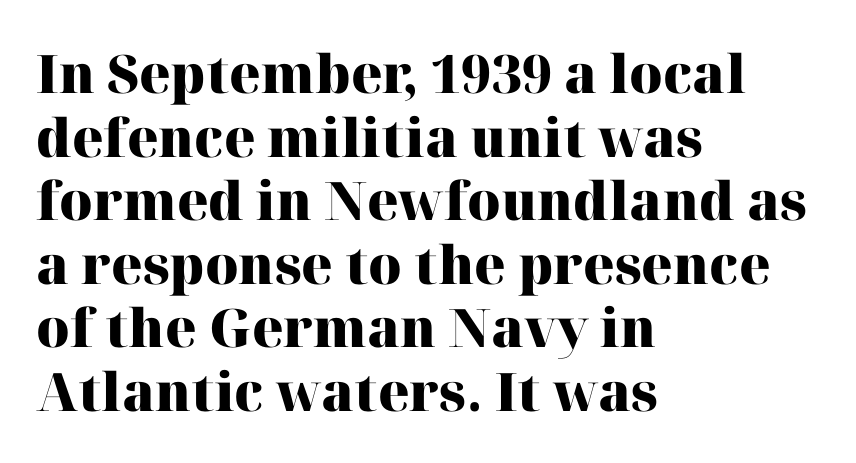
Q: Is the text bold? A: Yes.
Q: Is the text italic (slanted)? A: No, it is upright.
Q: Is the typeface a serif or a sans-serif typeface? A: Serif.
Q: Is the text underlined? A: No.
Q: How is the paragraph aligned? A: Left-aligned.
Q: Is the spacing between letters normal or unusually wide? A: Normal.
Q: Width (condensed, normal, or wide)? A: Normal.
Q: Stroke contrast? A: High.
Q: x-height? A: Medium.
Q: Monospaced? A: No.
